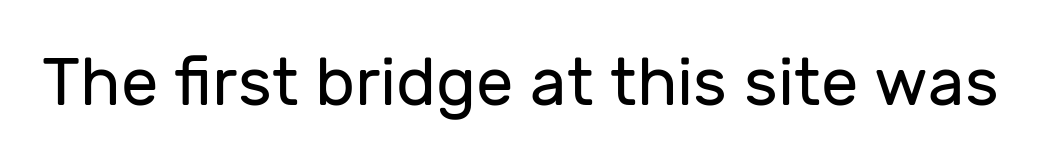
Q: Is the text bold? A: No.
Q: Is the text italic (slanted)? A: No, it is upright.
Q: Is the typeface a serif or a sans-serif typeface? A: Sans-serif.
Q: Is the text underlined? A: No.
Q: Is the spacing between letters normal or unusually wide? A: Normal.
Q: Width (condensed, normal, or wide)? A: Normal.
Q: Stroke contrast? A: Low.
Q: x-height? A: Medium.
Q: Monospaced? A: No.
